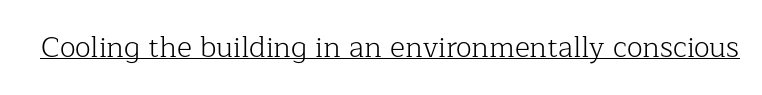
{"serif": "yes", "italic": "no", "bold": "no", "weight": "light", "width": "normal", "stroke_contrast": "low", "x_height": "medium", "monospaced": "no", "underline": "yes", "letter_spacing": "normal", "letter_spacing_em": 0.0, "glyph_px": 29}
